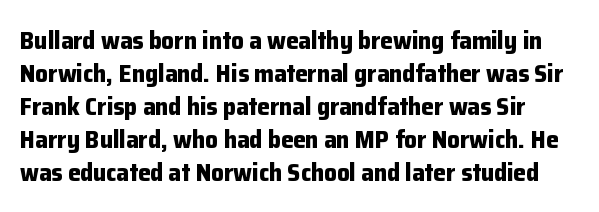
Line spacing here is normal. Posture: vertical. The letters are bold, with thick, heavy strokes. Tracking here is standard; glyphs follow each other at the usual distance. A clean baseline with only descenders dipping below it.
